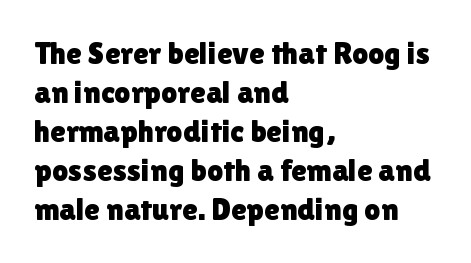
{"serif": "no", "italic": "no", "width": "normal", "x_height": "medium", "monospaced": "no", "underline": "no", "align": "left", "line_spacing_ratio": 1.22, "letter_spacing": "normal", "letter_spacing_em": 0.0, "glyph_px": 32}
